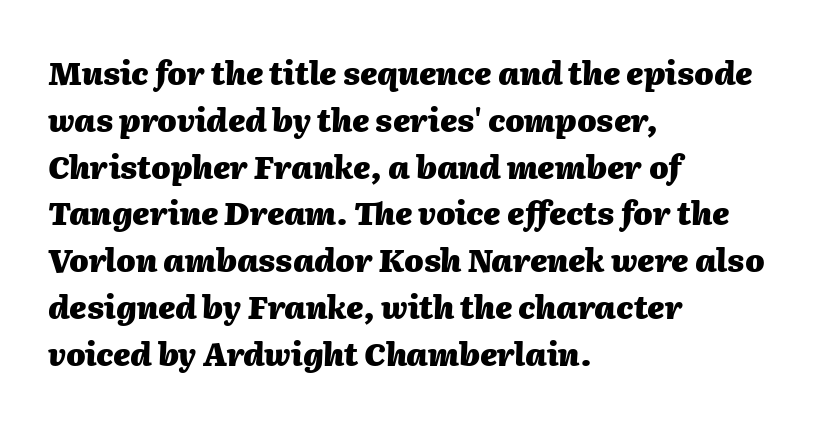
The image shows 31 px heavy type, italic (leaning right); set left-aligned, normal line spacing (1.51x), normal letter spacing, not underlined; medium stroke contrast and a medium x-height.
